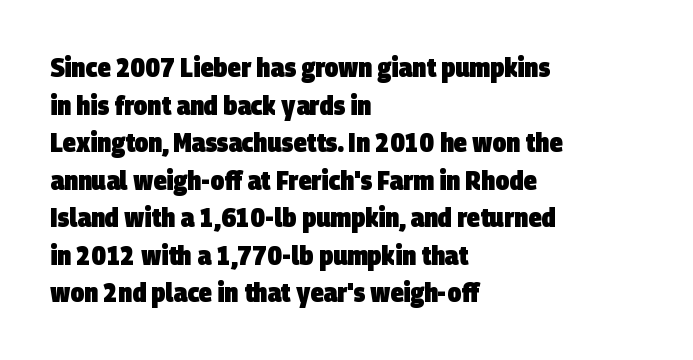
{"bold": "yes", "underline": "no", "align": "left", "line_spacing": "normal", "line_spacing_ratio": 1.39, "letter_spacing": "normal", "letter_spacing_em": 0.0, "glyph_px": 27}
